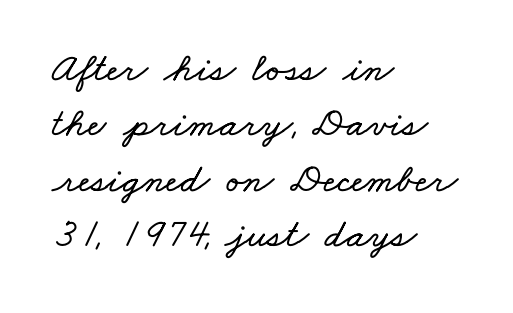
The image shows 41 px wide type; set left-aligned, normal line spacing (1.35x), normal letter spacing, not underlined; low stroke contrast and a small x-height.
